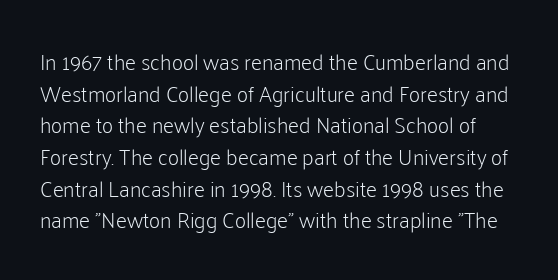
{"italic": "no", "bold": "no", "underline": "no", "line_spacing": "normal", "line_spacing_ratio": 1.44, "letter_spacing": "normal", "letter_spacing_em": 0.0, "glyph_px": 22}
